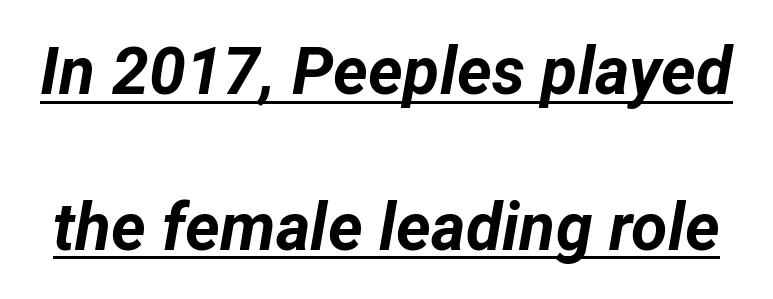
Compared with typical body copy, the letter spacing here is the same. Looks like regular typesetting: each glyph gets only the width it needs. A great deal of white space separates one row of letters from the next. Emphasis is given by a line drawn under the lettering. How heavy is the stroke? Heavy — this is a bold.
